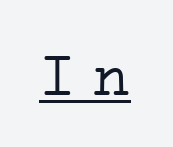
No letter is thick-stroked: the sample isn't bold. The glyphs are accompanied by a horizontal stroke just below them. The tracking reads as deliberately expanded to a designer's eye. Vertical strokes here are truly vertical. These lines are composed in type with serifs.
